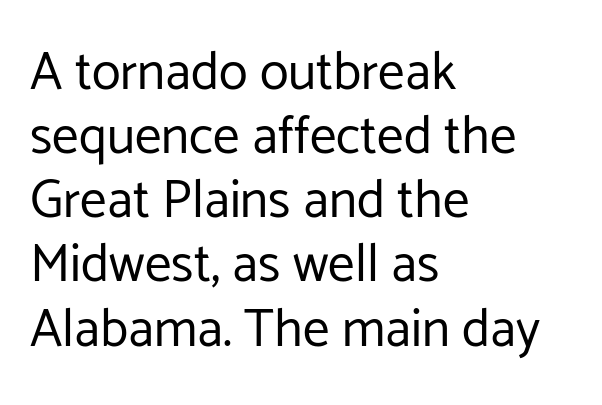
{"serif": "no", "italic": "no", "bold": "no", "weight": "regular", "width": "normal", "stroke_contrast": "low", "x_height": "medium", "monospaced": "no", "underline": "no", "align": "left", "line_spacing_ratio": 1.21, "letter_spacing": "normal", "letter_spacing_em": 0.0, "glyph_px": 53}
